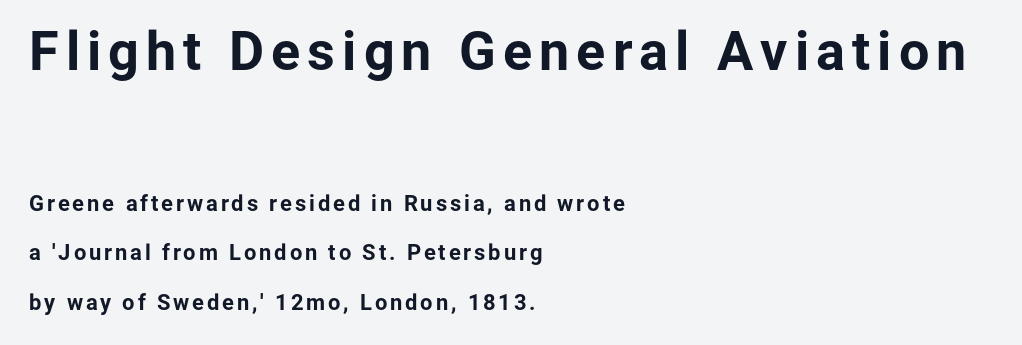
Bare-footed words on every line. The rendering anchors every line to the left-hand side. I'd describe the lettering as bold — thick and assertive. You can tell from the bare stems that sans-serif type was used. The space between consecutive lines is lavish.
